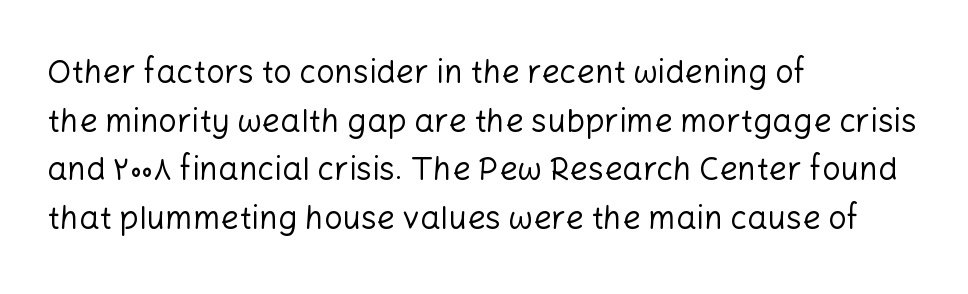
{"serif": "no", "italic": "no", "bold": "no", "weight": "regular", "width": "normal", "stroke_contrast": "low", "x_height": "medium", "monospaced": "no", "underline": "no", "align": "left", "line_spacing": "normal", "line_spacing_ratio": 1.52, "letter_spacing": "normal", "letter_spacing_em": 0.0, "glyph_px": 32}
